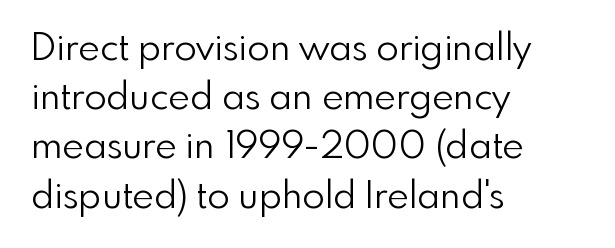
Q: Is the text bold? A: No.
Q: Is the text italic (slanted)? A: No, it is upright.
Q: Is the typeface a serif or a sans-serif typeface? A: Sans-serif.
Q: Is the text underlined? A: No.
Q: How is the paragraph aligned? A: Left-aligned.
Q: Is the spacing between letters normal or unusually wide? A: Normal.
Q: Is the spacing between lines tight, normal or loose? A: Normal.
Q: Width (condensed, normal, or wide)? A: Normal.
Q: Stroke contrast? A: Low.
Q: x-height? A: Small.
Q: Monospaced? A: No.
